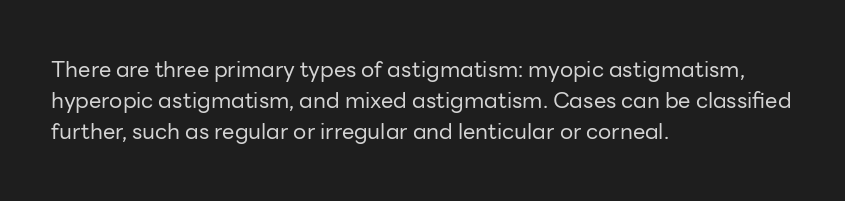
The image shows 22 px text type, upright; set left-aligned, normal line spacing (1.41x), normal letter spacing, not underlined.
